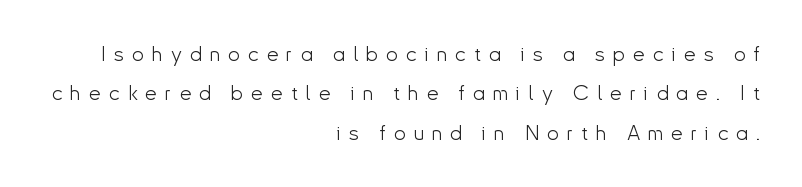
Q: Is the text bold? A: No.
Q: Is the text italic (slanted)? A: No, it is upright.
Q: Is the text underlined? A: No.
Q: How is the paragraph aligned? A: Right-aligned.
Q: Is the spacing between letters normal or unusually wide? A: Unusually wide.
